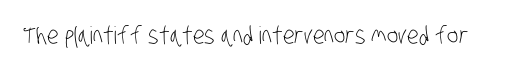
{"bold": "no", "underline": "no", "letter_spacing": "normal", "letter_spacing_em": 0.0, "glyph_px": 24}
